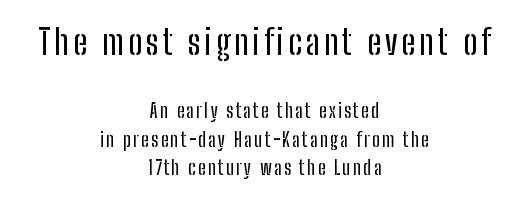
{"serif": "no", "italic": "no", "width": "condensed", "stroke_contrast": "low", "x_height": "medium", "monospaced": "no", "underline": "no", "align": "center", "line_spacing": "normal", "line_spacing_ratio": 1.5, "larger_block": "first", "size_ratio": 1.79, "glyph_px": 34}
